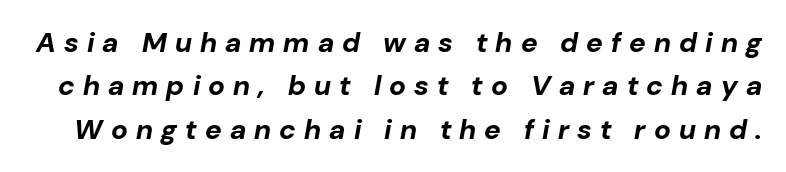
The image shows 28 px bold type, italic (leaning right); set normal line spacing (1.55x), unusually wide letter spacing (+0.29 em), not underlined; low stroke contrast and a medium x-height.
